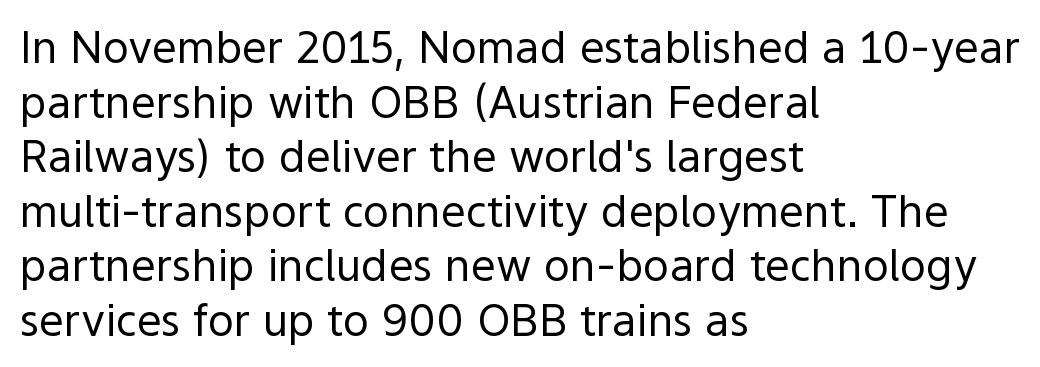
The strokes carry an ordinary text weight at most. Each letter's strokes conclude bluntly, with no projecting serifs. The line texture is even and compact thanks to regular tracking. Is the block centered? No — it sits flush against the left margin. This sample has the flowing, uneven cadence of proportional lettering.
